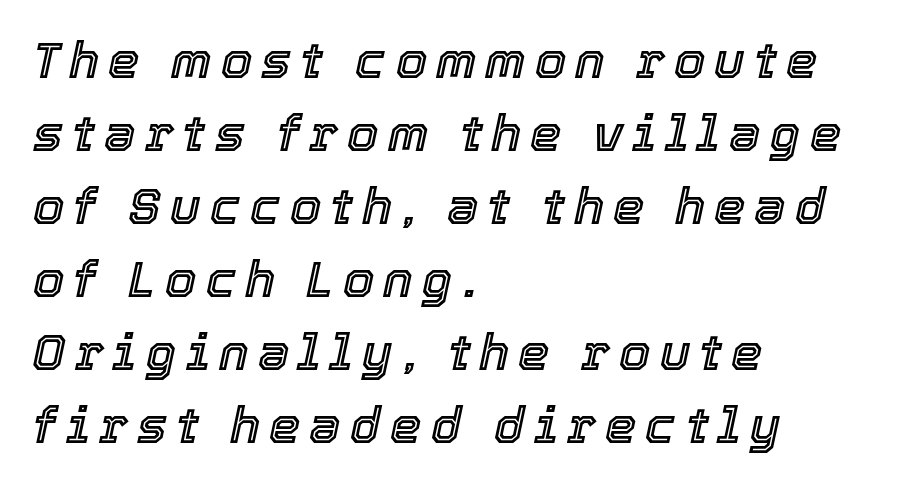
{"italic": "yes", "lean": "right", "slant_degrees": 12, "width": "normal", "x_height": "medium", "monospaced": "no", "underline": "no", "align": "left", "line_spacing": "normal", "line_spacing_ratio": 1.46, "glyph_px": 50}
